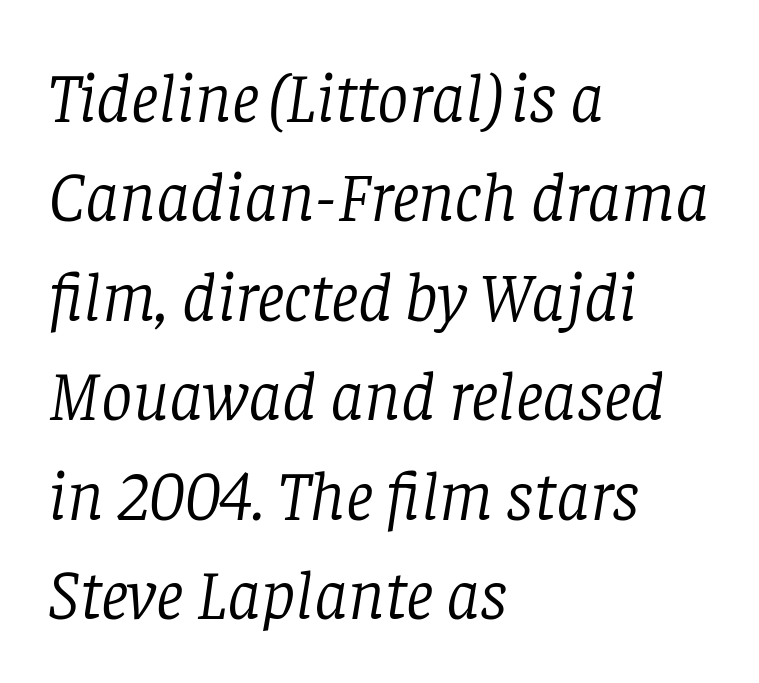
The image shows 70 px light serif type, italic (leaning right); set left-aligned, normal line spacing (1.42x), normal letter spacing, not underlined; low stroke contrast and a large x-height.
